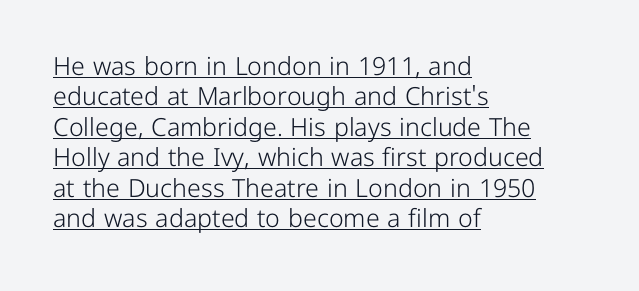
One-word summary of the alignment: left. The weight would be labelled regular, book, light, or lighter still. Decoration check: the copy is underlined. You could call the tracking neutral — neither tight nor loose. These lines were composed using upright roman letters.
